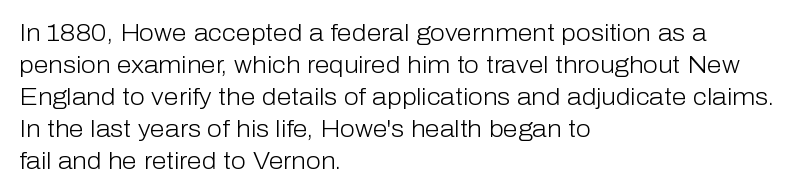
The image shows 24 px text type, upright; set left-aligned, normal line spacing (1.33x), normal letter spacing, not underlined.
